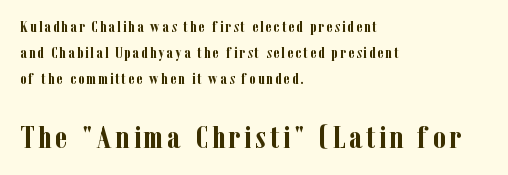
The image shows 32 px semibold, condensed serif type, upright; set left-aligned, normal line spacing (1.63x), not underlined; the second (bottom) block is 2.0x larger; low stroke contrast and a medium x-height.
